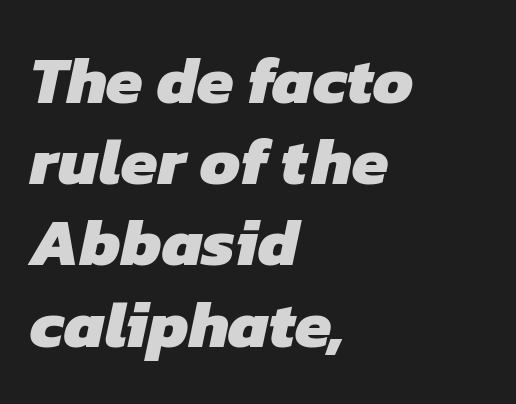
{"serif": "no", "bold": "yes", "weight": "heavy", "width": "normal", "stroke_contrast": "low", "x_height": "medium", "monospaced": "no", "underline": "no", "align": "left", "line_spacing_ratio": 1.23, "letter_spacing": "normal", "letter_spacing_em": 0.0, "glyph_px": 66}
